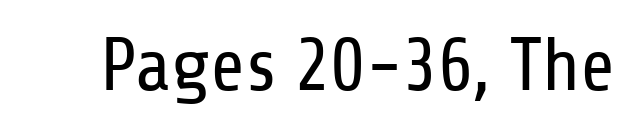
Q: Is the text bold? A: No.
Q: Is the text italic (slanted)? A: No, it is upright.
Q: Is the typeface a serif or a sans-serif typeface? A: Sans-serif.
Q: Is the text underlined? A: No.
Q: Is the spacing between letters normal or unusually wide? A: Normal.
Q: Width (condensed, normal, or wide)? A: Condensed.
Q: Stroke contrast? A: Low.
Q: x-height? A: Medium.
Q: Monospaced? A: No.
